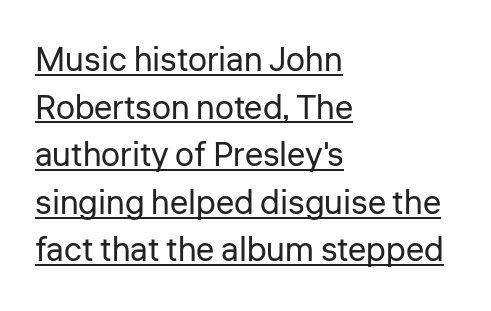
The image shows 34 px regular-weight sans-serif type, upright; set left-aligned, normal line spacing (1.4x), normal letter spacing, underlined; low stroke contrast and a medium x-height.
